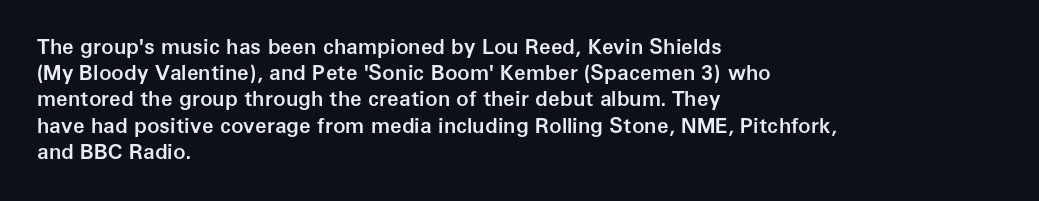
The image shows 21 px text type, upright; set left-aligned, normal line spacing (1.25x), normal letter spacing, not underlined.
